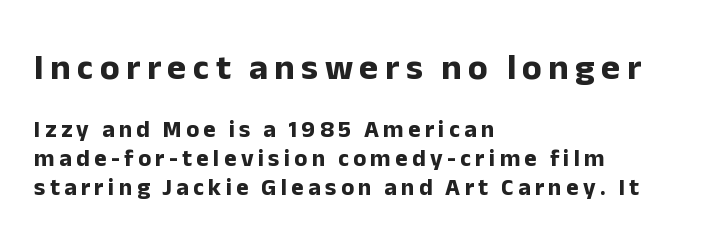
The image shows 36 px bold sans-serif type, upright; set left-aligned, line spacing 1.22x, not underlined; the first (top) block is 1.5x larger; low stroke contrast and a medium x-height.
